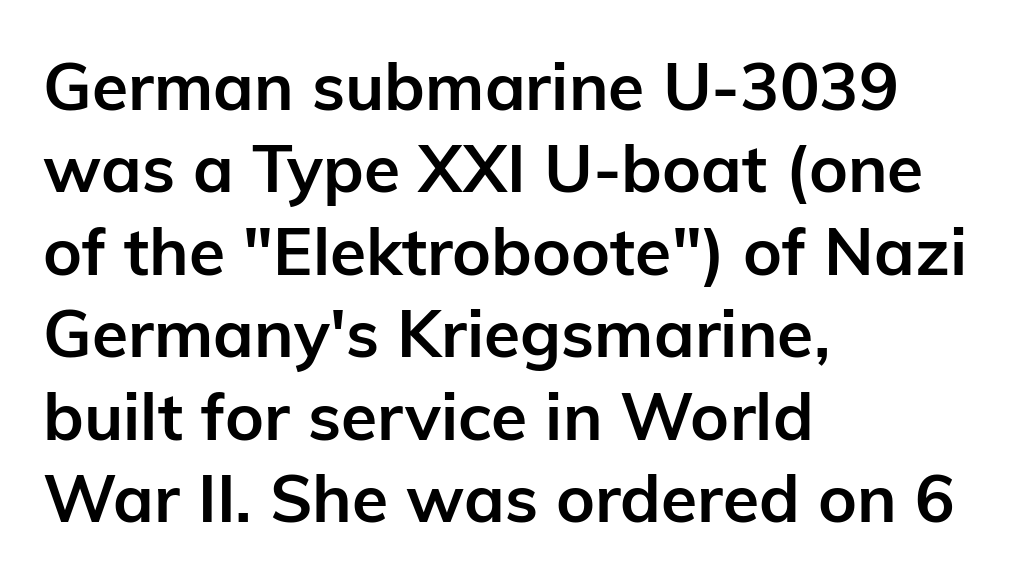
Does the type have serifs? No, each stem ends abruptly. These lines keep a tight, regular rhythm from letter to letter. How would I describe the line gaps? Plain and ordinary. The passage shown is not underscored anywhere. Pretty heavy lettering here — definitely bold.
